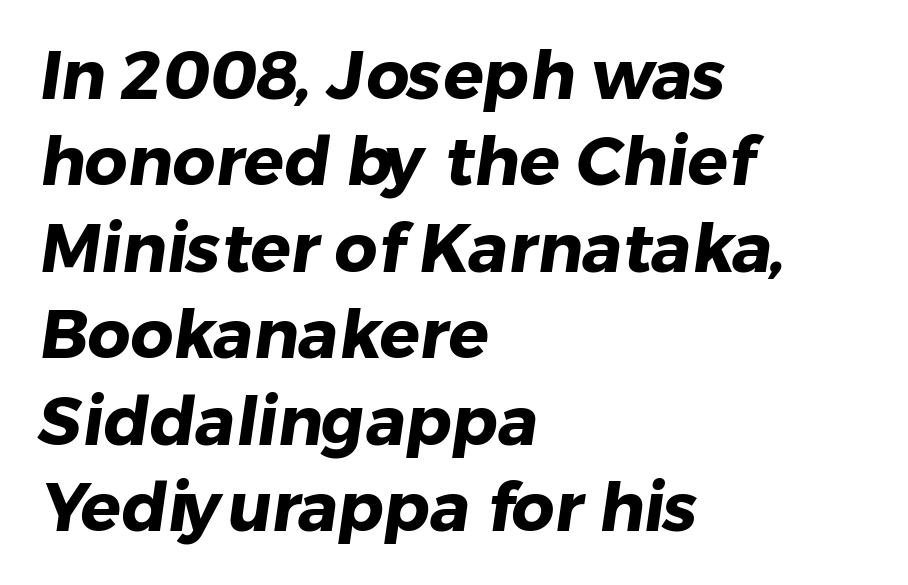
The image shows 67 px heavy sans-serif type; set left-aligned, normal line spacing (1.29x), normal letter spacing, not underlined; low stroke contrast and a medium x-height.
